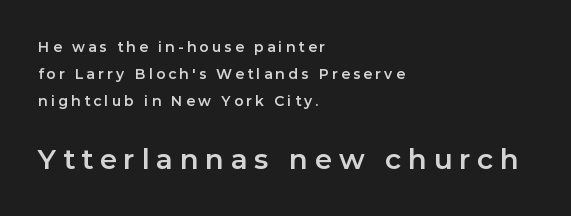
Q: Is the text italic (slanted)? A: No, it is upright.
Q: Is the typeface a serif or a sans-serif typeface? A: Sans-serif.
Q: Is the text underlined? A: No.
Q: How is the paragraph aligned? A: Left-aligned.
Q: Is the spacing between letters normal or unusually wide? A: Unusually wide.
Q: Is the spacing between lines tight, normal or loose? A: Loose.
Q: Which block of text is set in a larger size, the first (top) or the second (bottom)? A: The second (bottom) one.
Q: Width (condensed, normal, or wide)? A: Normal.
Q: Stroke contrast? A: Low.
Q: x-height? A: Medium.
Q: Monospaced? A: No.
